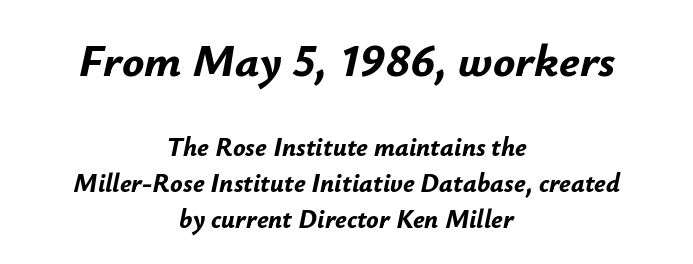
{"italic": "yes", "lean": "right", "slant_degrees": 12, "bold": "yes", "weight": "bold", "width": "normal", "stroke_contrast": "low", "x_height": "small", "monospaced": "no", "underline": "no", "align": "center", "line_spacing": "normal", "line_spacing_ratio": 1.39, "letter_spacing": "normal", "letter_spacing_em": 0.0, "larger_block": "first", "size_ratio": 1.77, "glyph_px": 46}
